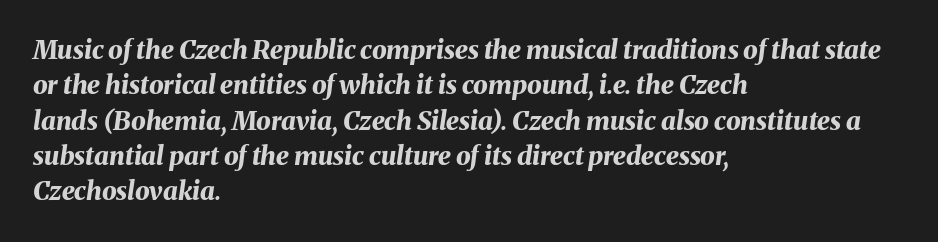
Q: Is the text bold? A: Yes.
Q: Is the text italic (slanted)? A: Yes, it leans right by about 8 degrees.
Q: Is the text underlined? A: No.
Q: How is the paragraph aligned? A: Left-aligned.
Q: Is the spacing between letters normal or unusually wide? A: Normal.
Q: Is the spacing between lines tight, normal or loose? A: Normal.
